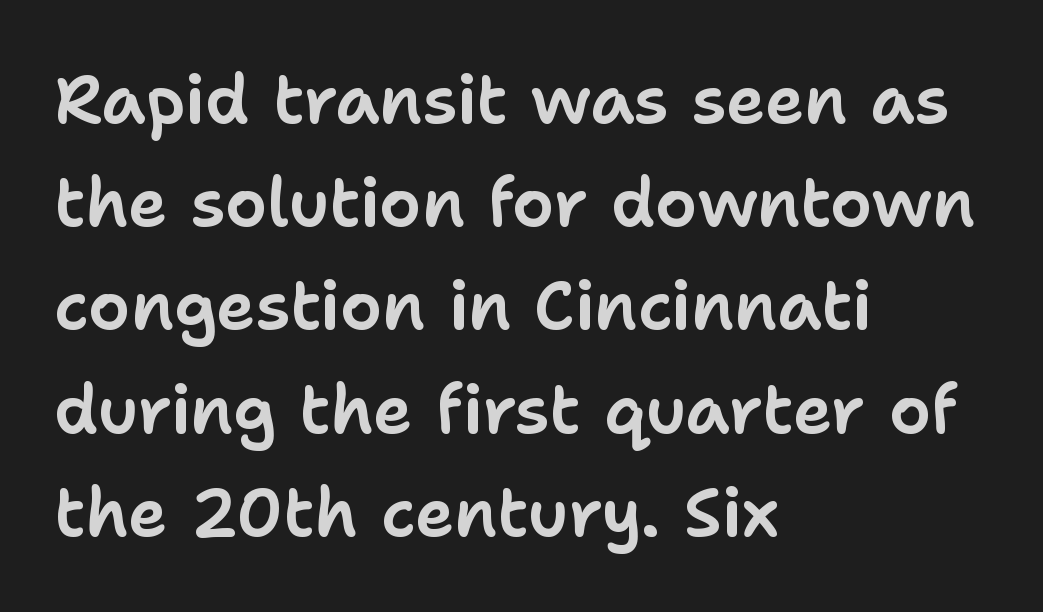
The image shows 67 px sans-serif type, upright; set left-aligned, normal line spacing (1.54x), normal letter spacing, not underlined; low stroke contrast and a medium x-height.
